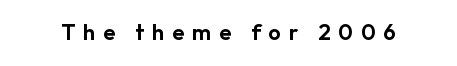
{"italic": "no", "underline": "no", "letter_spacing": "wide", "letter_spacing_em": 0.36, "glyph_px": 22}
